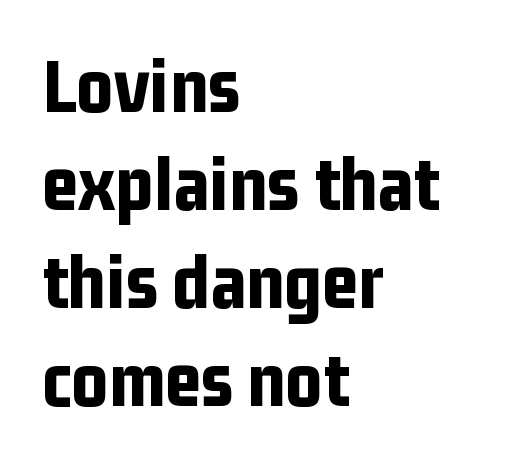
Looks like regular typesetting: each glyph gets only the width it needs. Compared with an ordinary text face, these strokes are far heavier — a full bold. The typesetter chose a ragged-right arrangement here. Check where the strokes stop: nothing finishes them off — pure sans. Honestly, there is no underline to notice here at all. Default kerning and tracking; the words read as compact shapes.
